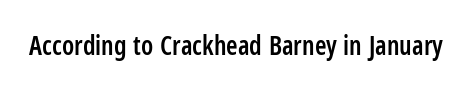
Q: Is the text bold? A: Semi-bold.
Q: Is the text italic (slanted)? A: No, it is upright.
Q: Is the text underlined? A: No.
Q: Is the spacing between letters normal or unusually wide? A: Normal.
